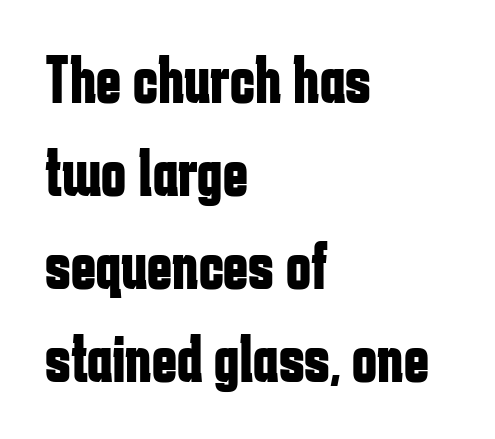
{"serif": "no", "italic": "no", "bold": "yes", "weight": "bold", "width": "condensed", "stroke_contrast": "low", "x_height": "medium", "monospaced": "no", "underline": "no", "align": "left", "line_spacing": "normal", "line_spacing_ratio": 1.39, "letter_spacing": "normal", "letter_spacing_em": 0.0, "glyph_px": 67}
